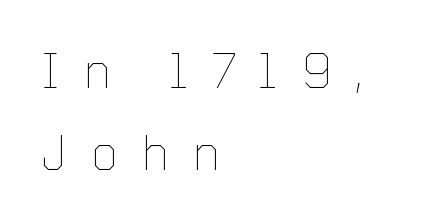
{"italic": "no", "bold": "no", "weight": "thin", "width": "normal", "stroke_contrast": "low", "x_height": "medium", "monospaced": "no", "underline": "no", "align": "left", "line_spacing_ratio": 1.75, "letter_spacing": "wide", "letter_spacing_em": 0.5, "glyph_px": 47}
